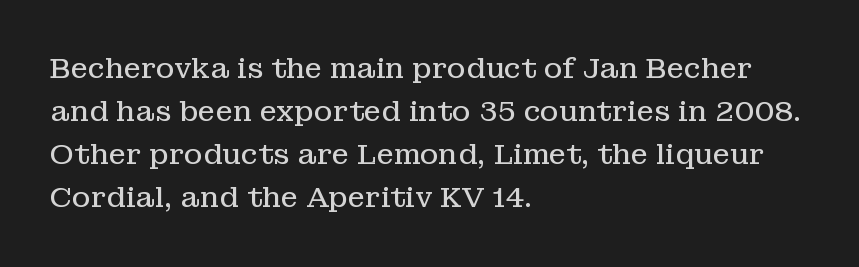
The image shows 28 px regular-weight serif type, upright; set left-aligned, normal line spacing (1.54x), normal letter spacing, not underlined; low stroke contrast and a medium x-height.
